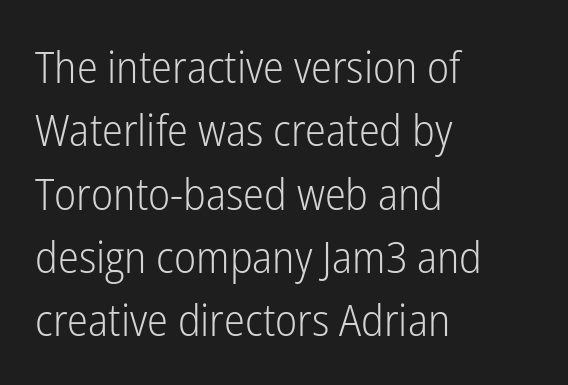
{"serif": "no", "italic": "no", "bold": "no", "weight": "light", "width": "condensed", "stroke_contrast": "low", "x_height": "medium", "monospaced": "no", "underline": "no", "align": "left", "line_spacing": "normal", "line_spacing_ratio": 1.44, "letter_spacing": "normal", "letter_spacing_em": 0.0, "glyph_px": 44}
